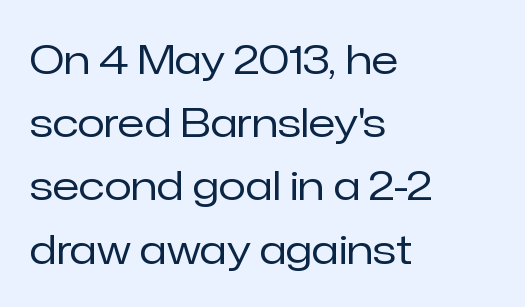
{"serif": "no", "italic": "no", "bold": "no", "weight": "regular", "width": "normal", "stroke_contrast": "low", "x_height": "medium", "monospaced": "no", "underline": "no", "align": "left", "line_spacing": "normal", "line_spacing_ratio": 1.58, "letter_spacing": "normal", "letter_spacing_em": 0.0, "glyph_px": 40}
